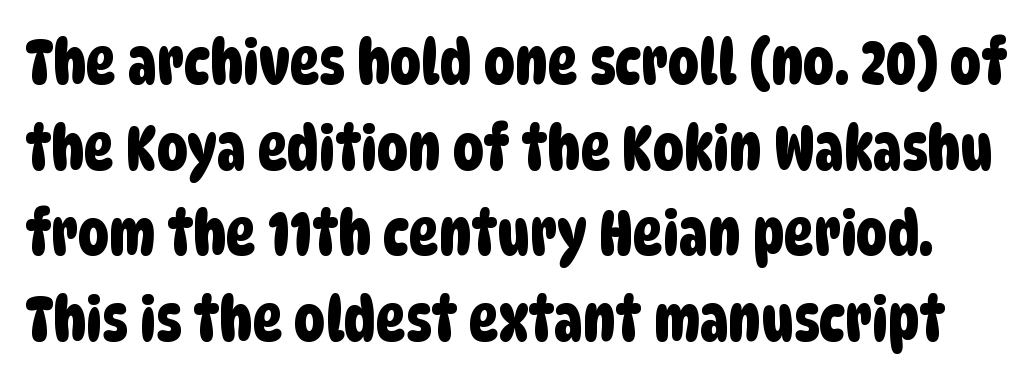
{"serif": "no", "width": "condensed", "stroke_contrast": "low", "x_height": "large", "monospaced": "no", "underline": "no", "line_spacing": "normal", "line_spacing_ratio": 1.38, "letter_spacing": "normal", "letter_spacing_em": 0.0, "glyph_px": 62}
